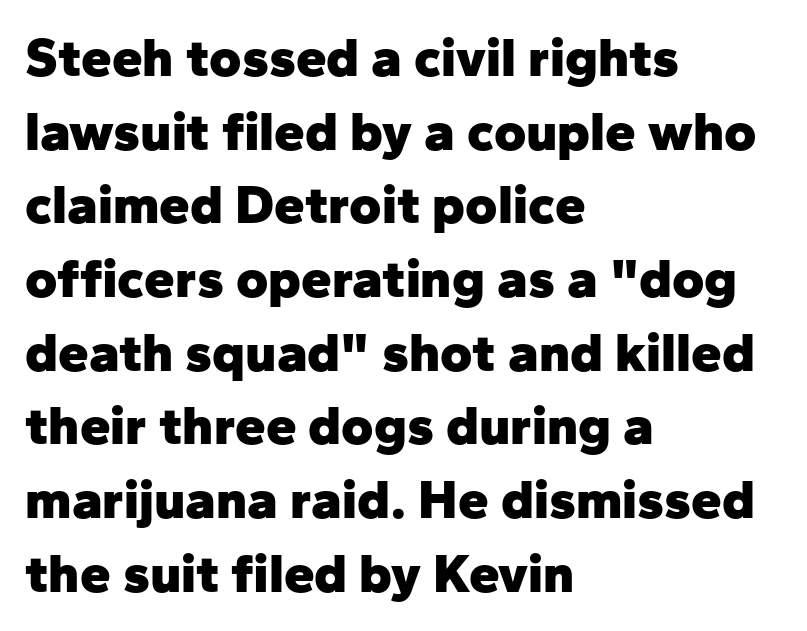
{"serif": "no", "italic": "no", "bold": "yes", "weight": "heavy", "width": "normal", "stroke_contrast": "low", "x_height": "medium", "monospaced": "no", "underline": "no", "align": "left", "line_spacing": "normal", "line_spacing_ratio": 1.34, "letter_spacing": "normal", "letter_spacing_em": 0.0, "glyph_px": 55}
